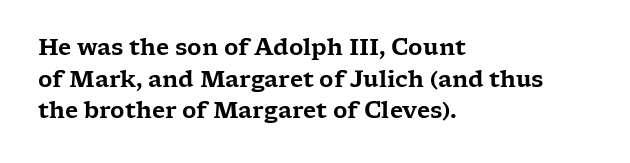
The image shows 22 px text type, upright; set left-aligned, normal line spacing (1.44x), normal letter spacing, not underlined.
